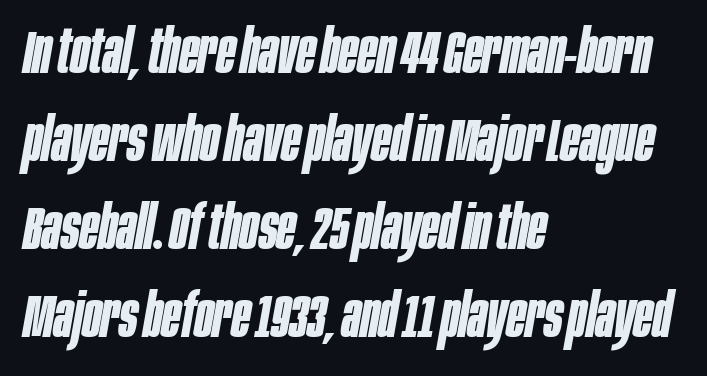
{"italic": "yes", "lean": "right", "slant_degrees": 10, "bold": "yes", "weight": "bold", "width": "condensed", "stroke_contrast": "low", "x_height": "large", "monospaced": "no", "underline": "no", "align": "left", "line_spacing": "normal", "line_spacing_ratio": 1.44, "letter_spacing": "normal", "letter_spacing_em": 0.0, "glyph_px": 61}
